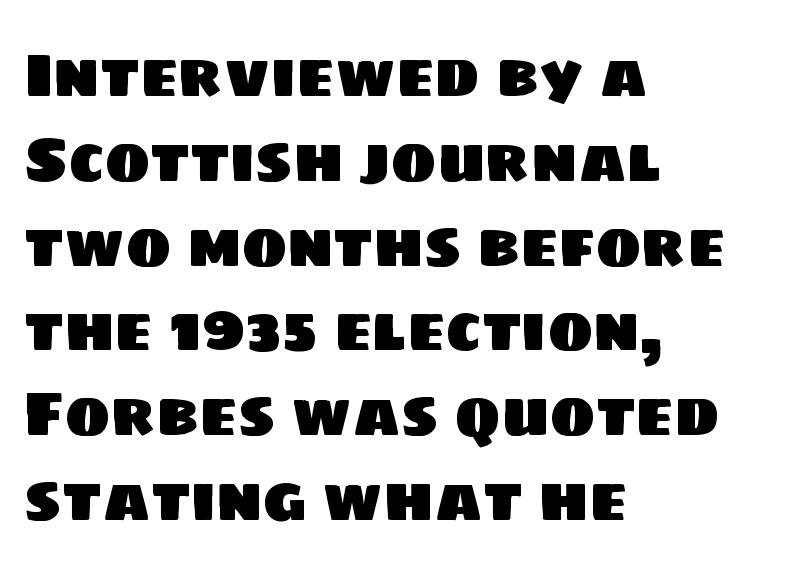
The image shows 61 px sans-serif type; set left-aligned, normal line spacing (1.39x), normal letter spacing, not underlined; low stroke contrast and a large x-height.
